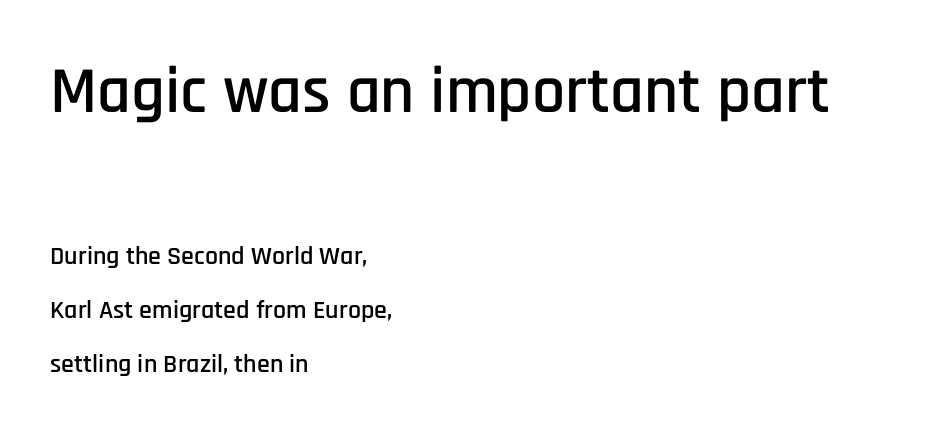
Rows of type keep a wide berth in the vertical direction. What kind of face is this? One without serifs — a sans. Short note: letters normally spaced. The space beneath each line is pristine and unruled. In CSS terms this would be text-align: left. Notice how the stems are strictly vertical — no italics here.
